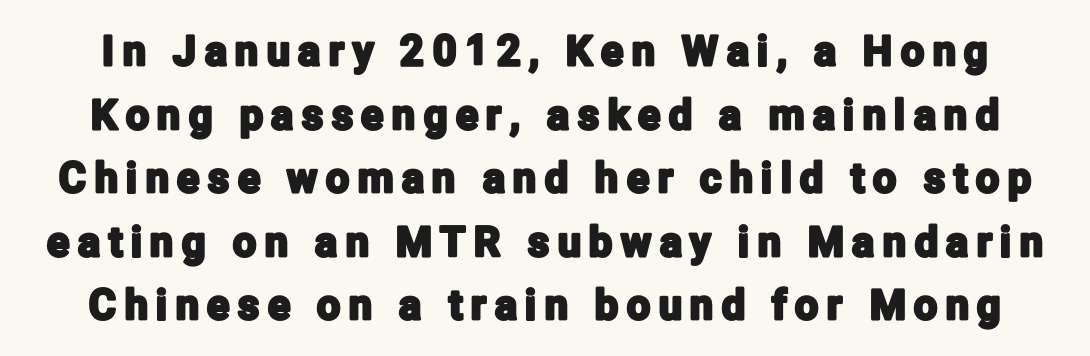
The image shows 41 px condensed sans-serif type, upright; set normal line spacing (1.55x), unusually wide letter spacing (+0.21 em), not underlined; low stroke contrast and a medium x-height.
